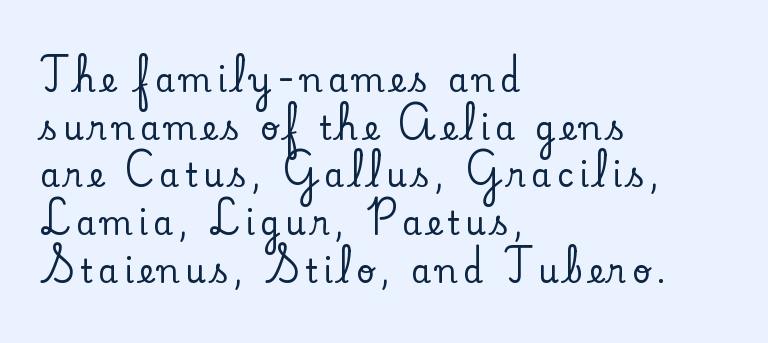
The image shows 32 px serif type, upright; set left-aligned, normal line spacing (1.49x), not underlined; low stroke contrast and a small x-height.
